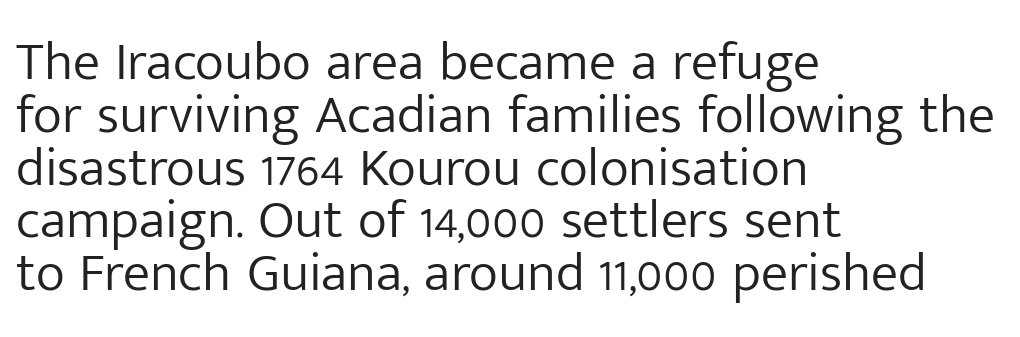
The image shows 55 px light sans-serif type, upright; set left-aligned, tight line spacing (0.96x), normal letter spacing, not underlined; low stroke contrast and a medium x-height.
